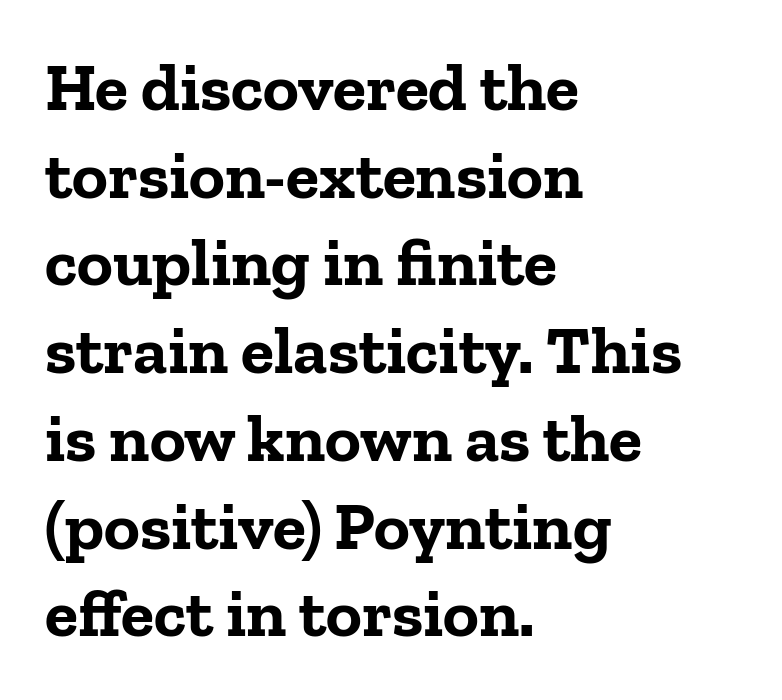
Q: Is the text bold? A: Yes.
Q: Is the text italic (slanted)? A: No, it is upright.
Q: Is the typeface a serif or a sans-serif typeface? A: Serif.
Q: Is the text underlined? A: No.
Q: How is the paragraph aligned? A: Left-aligned.
Q: Is the spacing between letters normal or unusually wide? A: Normal.
Q: Is the spacing between lines tight, normal or loose? A: Normal.
Q: Width (condensed, normal, or wide)? A: Normal.
Q: Stroke contrast? A: Low.
Q: x-height? A: Medium.
Q: Monospaced? A: No.
